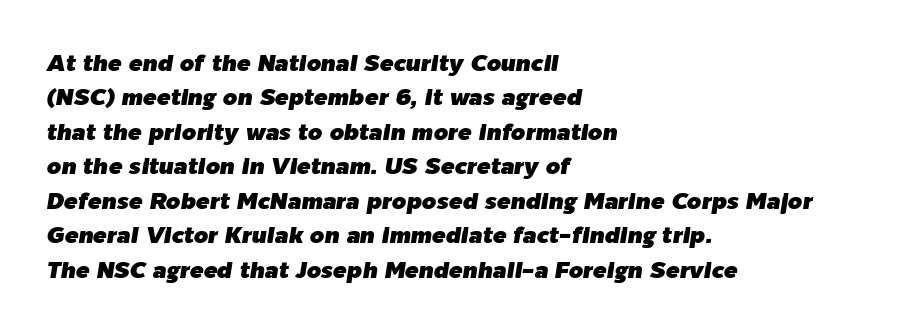
Q: Is the text italic (slanted)? A: Yes, it leans right by about 9 degrees.
Q: Is the text underlined? A: No.
Q: How is the paragraph aligned? A: Left-aligned.
Q: Is the spacing between letters normal or unusually wide? A: Normal.
Q: Is the spacing between lines tight, normal or loose? A: Normal.
